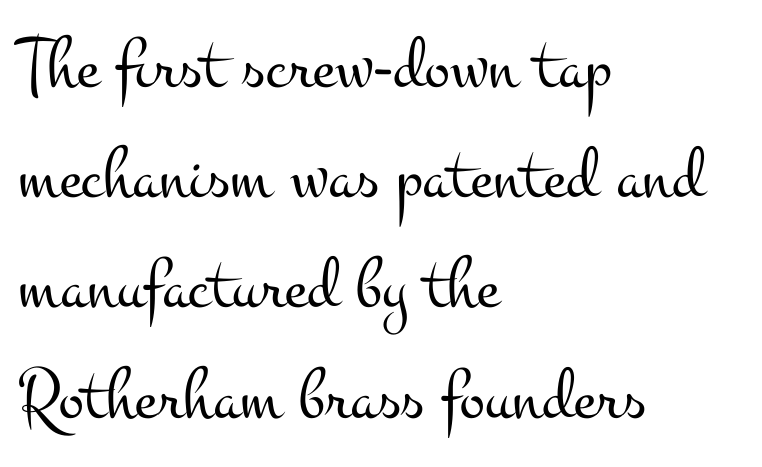
Observe the serifs anchoring each vertical stroke in this sample. Rule under the text: the space is simply empty. On a weight scale, this lands at 450 or below. Is the letter spacing exaggerated? No — it looks like the ordinary default. The compositor pushed each line to the left boundary. Here the designer chose a conventional face with non-uniform glyph widths.
